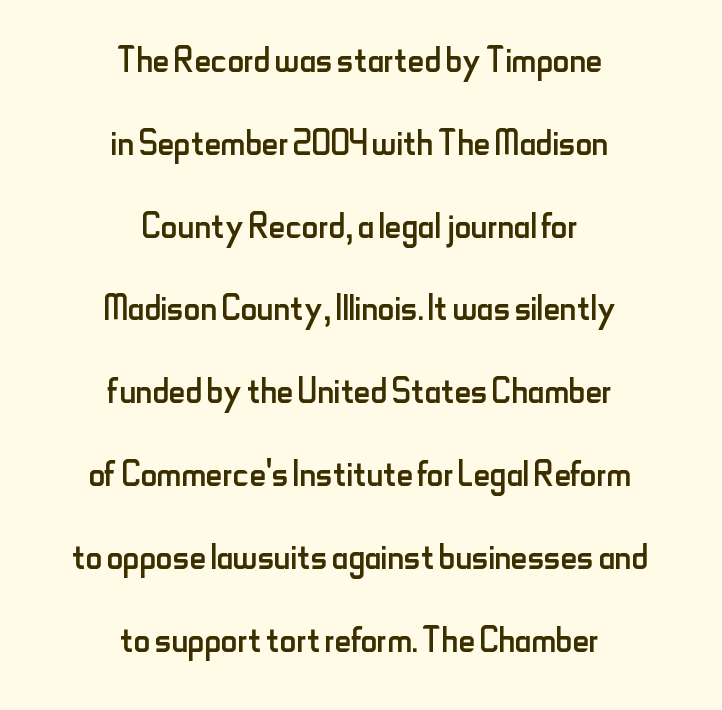
{"serif": "no", "italic": "no", "bold": "no", "weight": "regular", "width": "condensed", "stroke_contrast": "low", "x_height": "small", "monospaced": "no", "underline": "no", "align": "center", "line_spacing_ratio": 1.8, "letter_spacing": "normal", "letter_spacing_em": 0.0, "glyph_px": 46}
